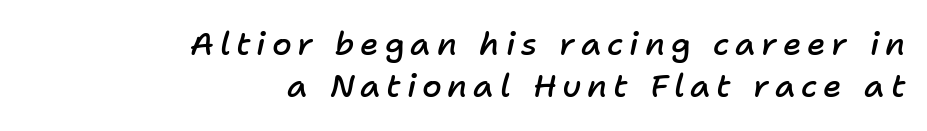
The image shows 32 px semibold type, italic (leaning right); set right-aligned, normal line spacing (1.32x), not underlined; low stroke contrast and a medium x-height.
